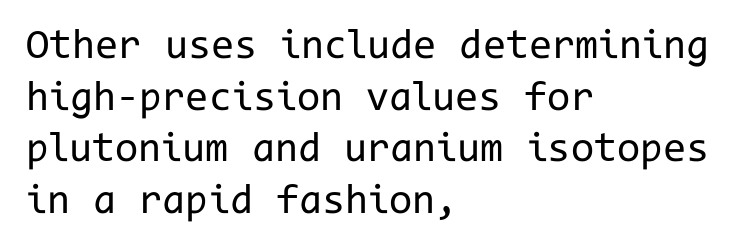
Q: Is the text bold? A: No.
Q: Is the text italic (slanted)? A: No, it is upright.
Q: Is the typeface a serif or a sans-serif typeface? A: Sans-serif.
Q: Is the text underlined? A: No.
Q: How is the paragraph aligned? A: Left-aligned.
Q: Is the spacing between letters normal or unusually wide? A: Normal.
Q: Width (condensed, normal, or wide)? A: Normal.
Q: Stroke contrast? A: Low.
Q: x-height? A: Medium.
Q: Monospaced? A: Yes.
